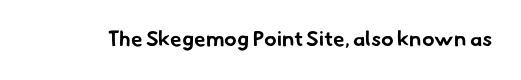
On the weight axis this lands at bold, roughly 700. Spacing between characters is what you'd get straight out of the box. Check under the words: just untouched page.
